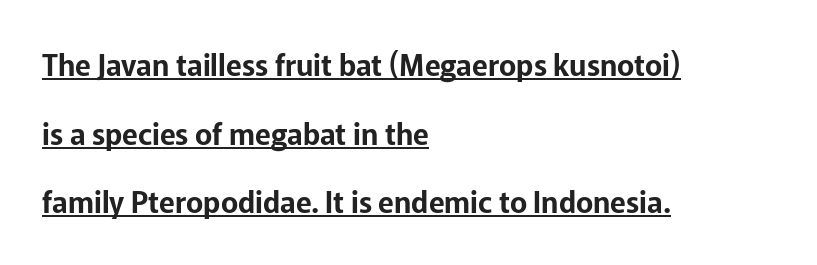
{"serif": "no", "italic": "no", "width": "normal", "stroke_contrast": "low", "x_height": "medium", "monospaced": "no", "underline": "yes", "align": "left", "line_spacing": "loose", "line_spacing_ratio": 2.37, "letter_spacing": "normal", "letter_spacing_em": 0.0, "glyph_px": 29}
